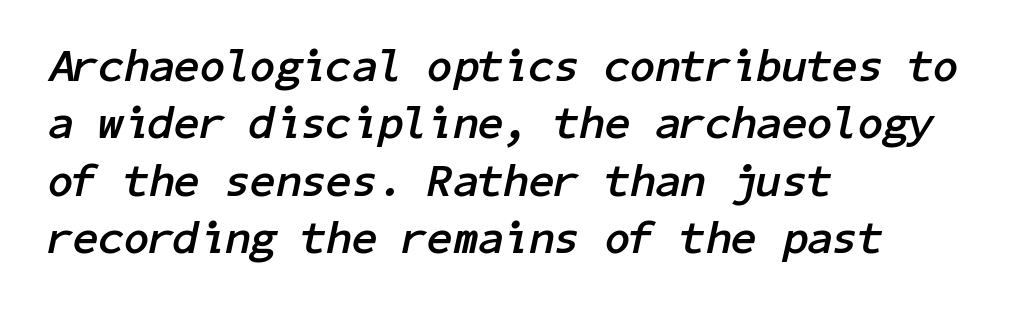
Underlining? Definitely not there. Standard letterfit; no display-style spreading of the glyphs. Line beginnings align vertically; line endings do not. The rendering uses a moderate line-height, typical for paragraphs.
